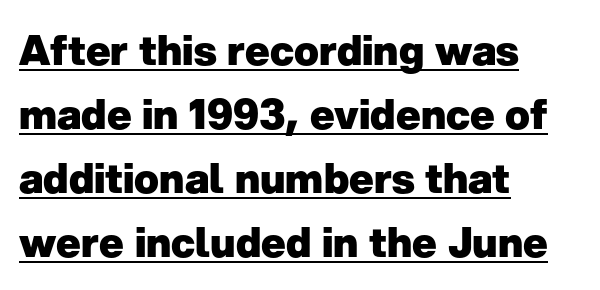
This is underlined copy, the kind a proofreader might mark for attention. The font family rendered here belongs to the sans-serif group. The type sits square on the baseline with zero lean. No extra tracking has been applied to these lines. Proportional: the letters do not fall into vertical columns. Typesetter's note: full bold, strokes at maximum text heaviness.
